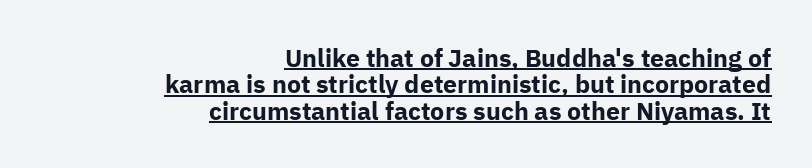
The image shows 25 px bold type, upright; set right-aligned, tight line spacing (1.06x), normal letter spacing, underlined.
